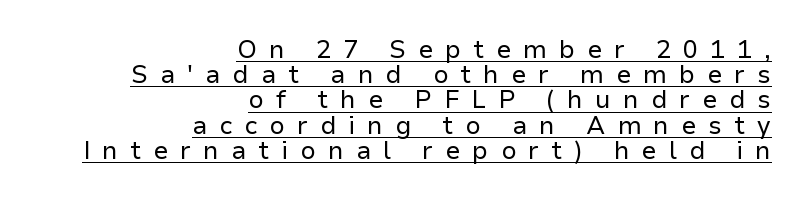
The string is rendered with underlining switched on. This is not heavy type; no bold has been used. You could barely slide anything between these rows. The type sits square on the baseline with zero lean. Which margin do the lines hug? The right one — the left edge is uneven. Substantial extra tracking has been applied to these lines.
